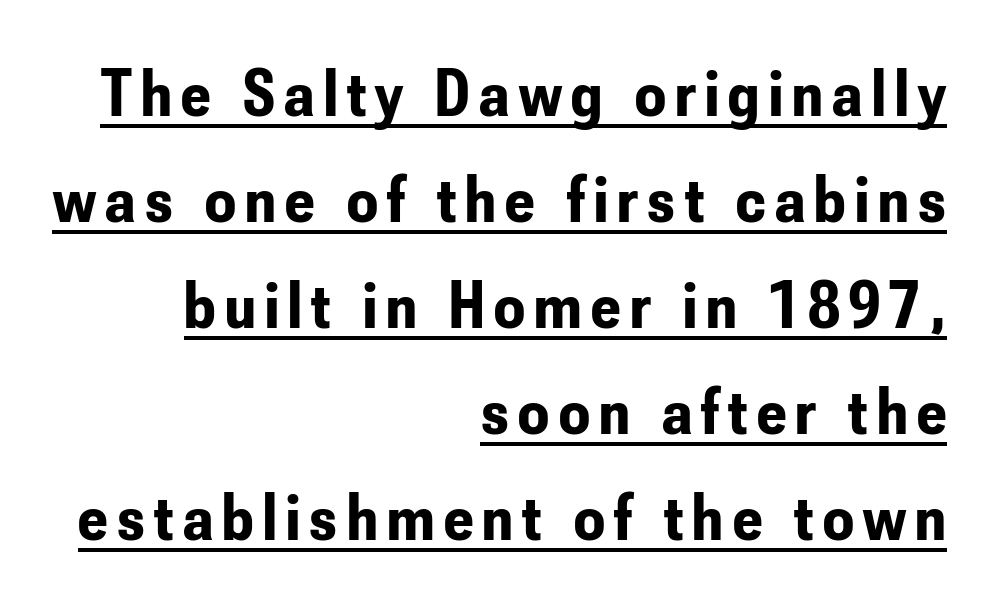
The image shows 68 px bold, condensed sans-serif type, upright; set right-aligned, normal line spacing (1.56x), underlined; low stroke contrast and a small x-height.
